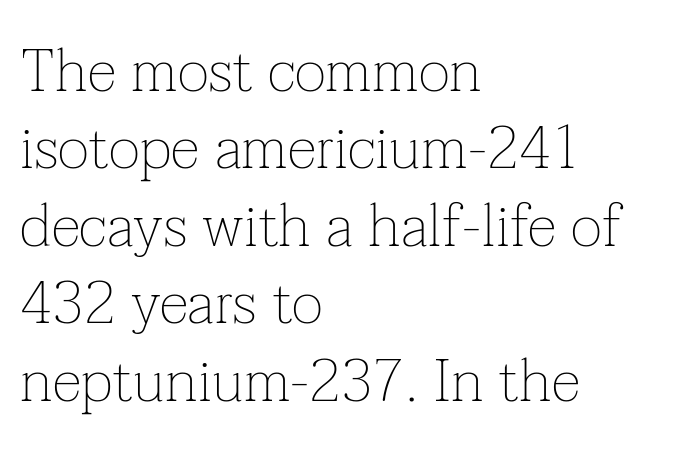
Reading down the block, your eye returns to a fixed left position each line. These lines sit exactly where default settings would place them. Only glyphs here, with clear space below each row. Unlike italic type, these characters show no tilt at all. The rendering uses natural spacing where letterforms have individual widths.
